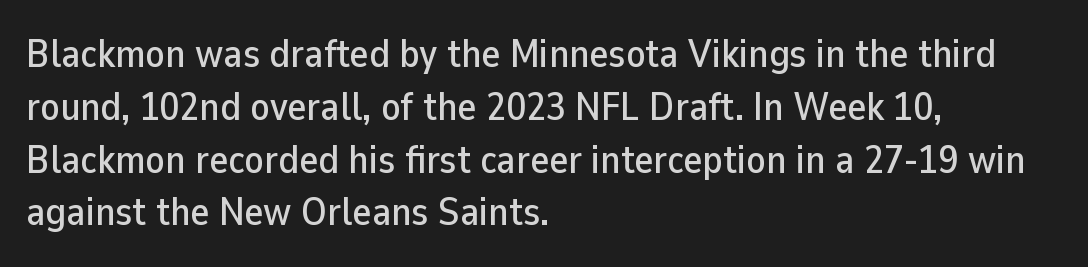
Evenly set lines give the paragraph a standard silhouette. Just letters on the line, the space beneath them empty. Serif or sans? Sans — the stroke terminals are bare. Students, note that the glyphs here touch the page at normal intervals.
